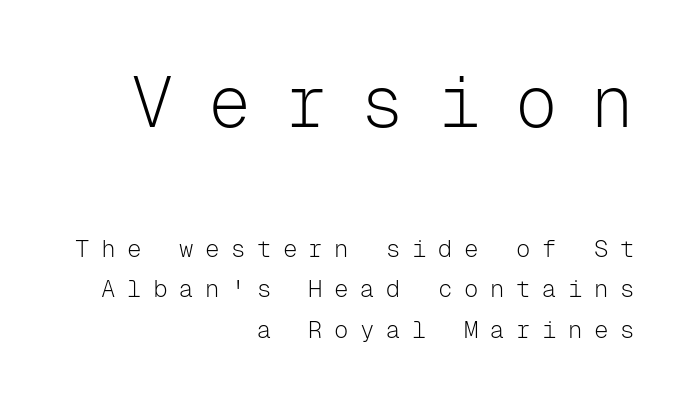
{"serif": "no", "italic": "no", "bold": "no", "weight": "light", "width": "normal", "stroke_contrast": "low", "x_height": "medium", "monospaced": "yes", "underline": "no", "align": "right", "line_spacing": "normal", "line_spacing_ratio": 1.69, "letter_spacing": "wide", "letter_spacing_em": 0.48, "larger_block": "first", "size_ratio": 2.96, "glyph_px": 71}
